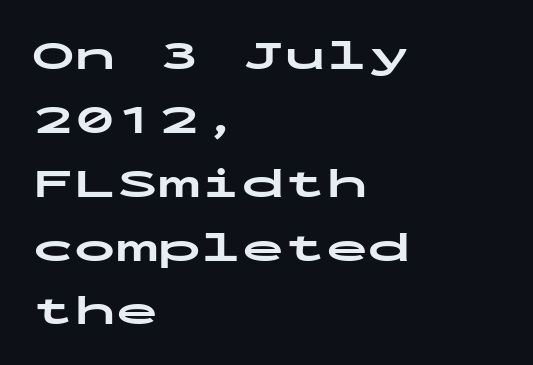
The image shows 42 px bold, wide sans-serif type, upright, monospaced; set left-aligned, normal line spacing (1.52x), normal letter spacing, not underlined; low stroke contrast and a medium x-height.
